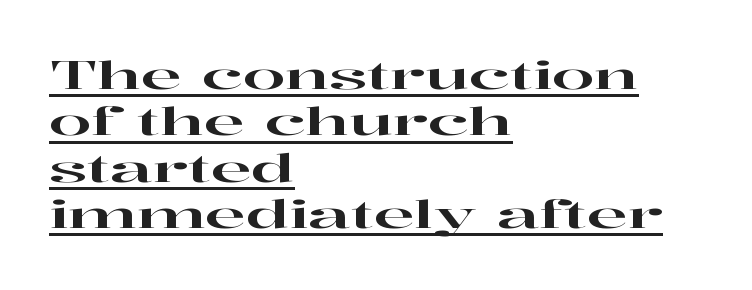
In terms of posture, this sample is upright. Compared with undecorated copy, this sample adds a rule below the words. Look at the bottom of the vertical strokes: they flare into serifs here. The passage shown is typed in a proportional face where columns would drift.
